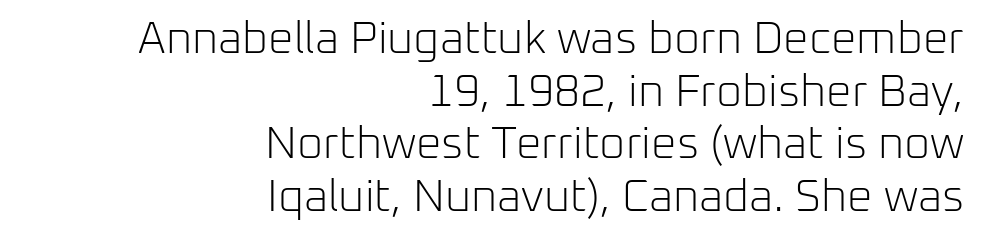
The image shows 45 px light sans-serif type, upright; set right-aligned, line spacing 1.17x, normal letter spacing, not underlined; low stroke contrast and a medium x-height.
